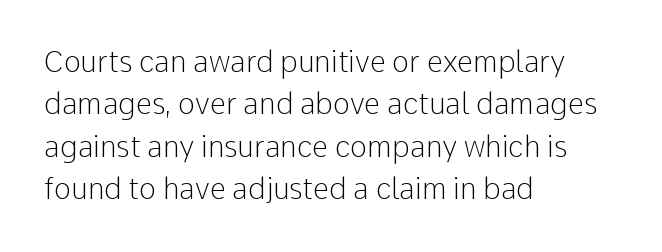
{"serif": "no", "italic": "no", "bold": "no", "weight": "light", "width": "normal", "stroke_contrast": "low", "x_height": "medium", "monospaced": "no", "underline": "no", "align": "left", "line_spacing": "normal", "line_spacing_ratio": 1.46, "letter_spacing": "normal", "letter_spacing_em": 0.0, "glyph_px": 29}
